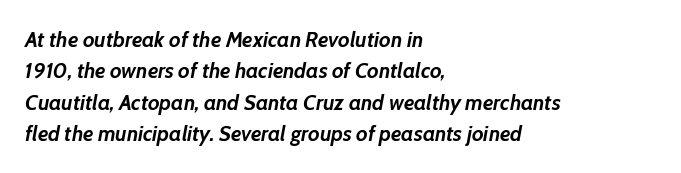
The image shows 22 px bold type, italic (leaning right); set left-aligned, normal line spacing (1.43x), normal letter spacing, not underlined.
